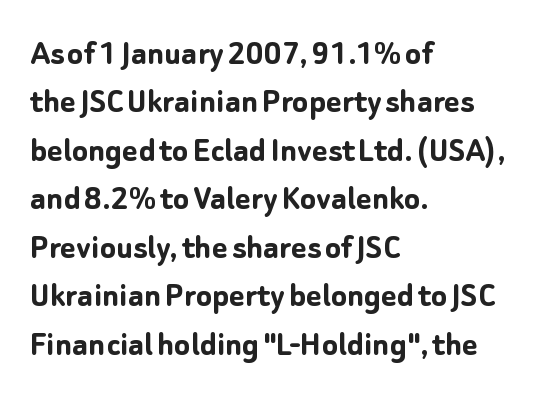
The image shows 37 px semibold sans-serif type, upright; set left-aligned, normal line spacing (1.31x), normal letter spacing, not underlined; low stroke contrast and a medium x-height.
